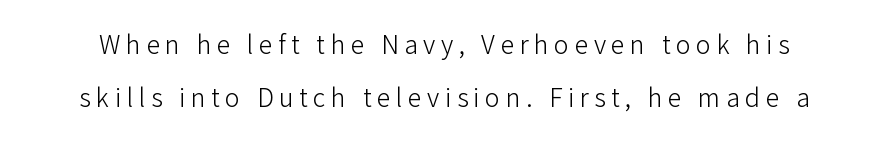
The specimen reads as upright at a glance. Is the stroke heavy? The answer is a plain regular-or-lighter. The specimen omits any rule beneath the text block's lines. The rendering inserts visible extra space after every character. Vertical spacing — loose.
